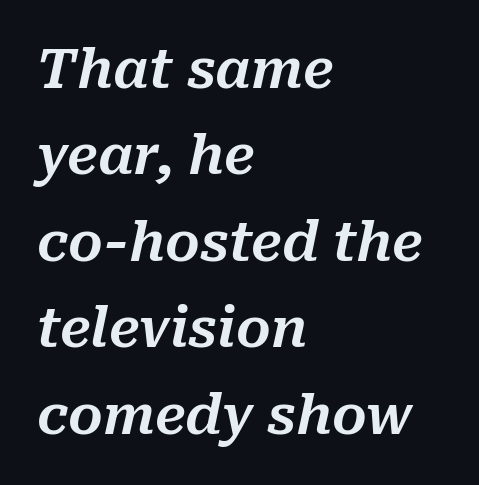
The string is rendered with underlining switched off. Note the varied advance widths — an 'i' is clearly narrower than an 'm'. Leftover space on each line is placed entirely after the last word. Standard letterfit; no display-style spreading of the glyphs. Emphasis-style slanted type is in use. Interline gaps are of average width in this sample.
